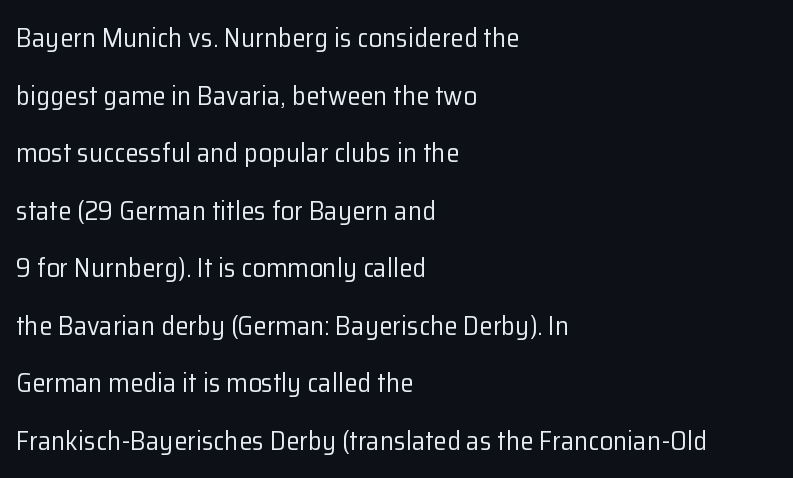
The image shows 27 px text type, upright; set left-aligned, loose line spacing (2.13x), normal letter spacing, not underlined.
